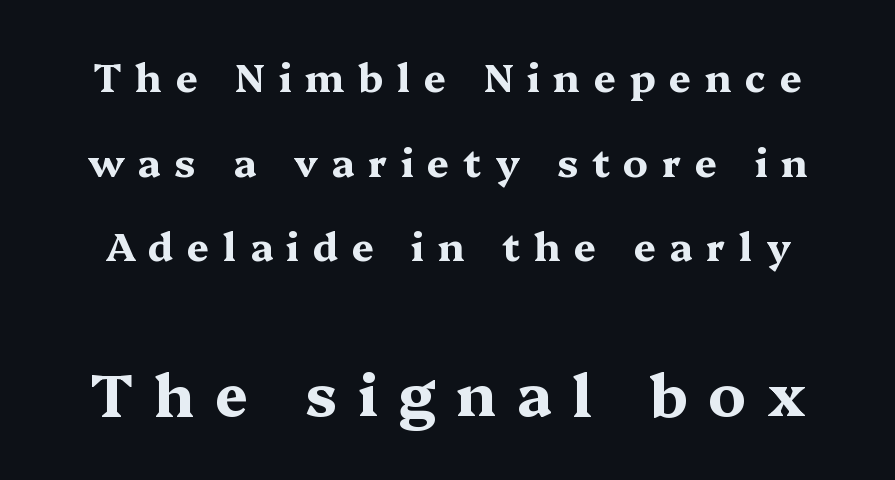
On the weight axis this lands at bold, roughly 700. The text was rendered using a seriffed face with decorative stroke endings. This is roman type, the default non-slanted kind. You could only call the tracking loose — the letters float apart. The later block is typeset at a bigger size than the earlier block. Here the designer chose a conventional face with non-uniform glyph widths.
